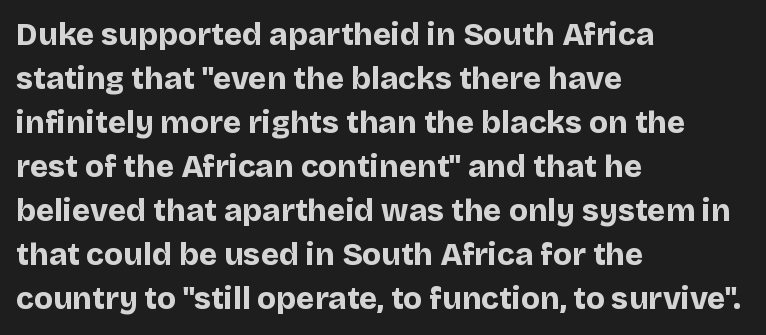
{"serif": "no", "italic": "no", "bold": "yes", "weight": "bold", "width": "normal", "stroke_contrast": "low", "x_height": "large", "monospaced": "no", "underline": "no", "align": "left", "line_spacing": "normal", "line_spacing_ratio": 1.42, "letter_spacing": "normal", "letter_spacing_em": 0.0, "glyph_px": 31}
